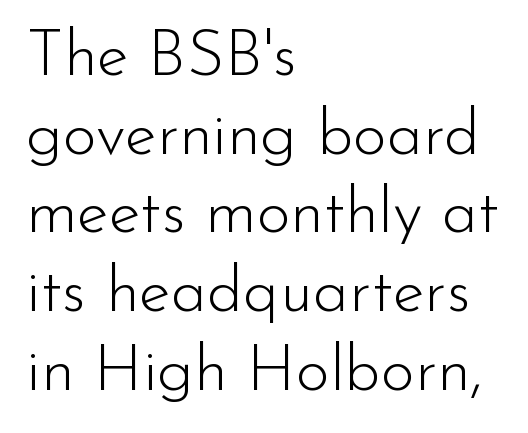
{"serif": "no", "italic": "no", "bold": "no", "weight": "light", "width": "normal", "stroke_contrast": "low", "x_height": "small", "monospaced": "no", "underline": "no", "align": "left", "line_spacing_ratio": 1.21, "letter_spacing": "normal", "letter_spacing_em": 0.0, "glyph_px": 65}
